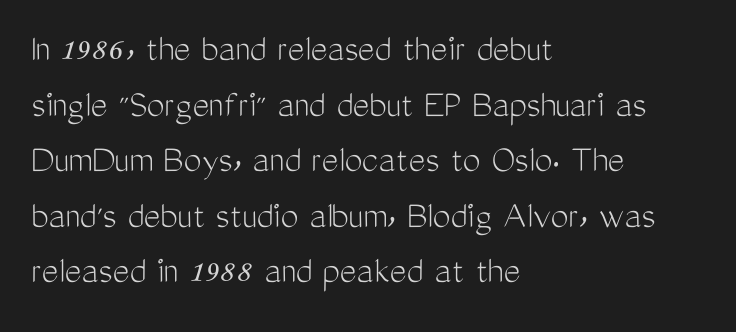
Horizontally, the lines are justified to the leading edge only. Every character sits straight up, as roman type does. The typeface chosen for these lines omits serifs. This is not heavy type; no bold has been used. The space beneath each line is pristine and unruled. What stands out about the letter spacing? Nothing — it is the standard amount.
